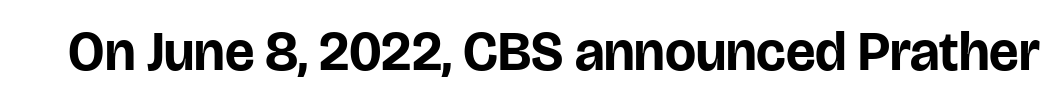
The image shows 55 px bold sans-serif type, upright; set normal letter spacing, not underlined; low stroke contrast and a large x-height.
